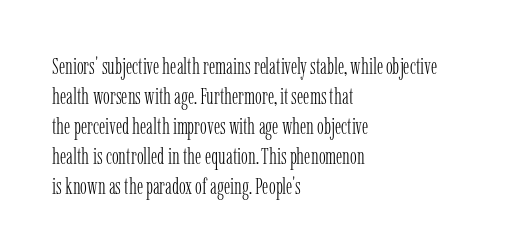
{"italic": "no", "bold": "no", "underline": "no", "align": "left", "line_spacing": "normal", "line_spacing_ratio": 1.3, "letter_spacing": "normal", "letter_spacing_em": 0.0, "glyph_px": 23}
